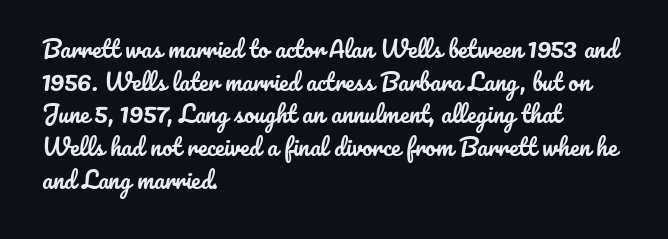
{"underline": "no", "align": "left", "line_spacing": "normal", "line_spacing_ratio": 1.42, "letter_spacing": "normal", "letter_spacing_em": 0.0, "glyph_px": 23}
